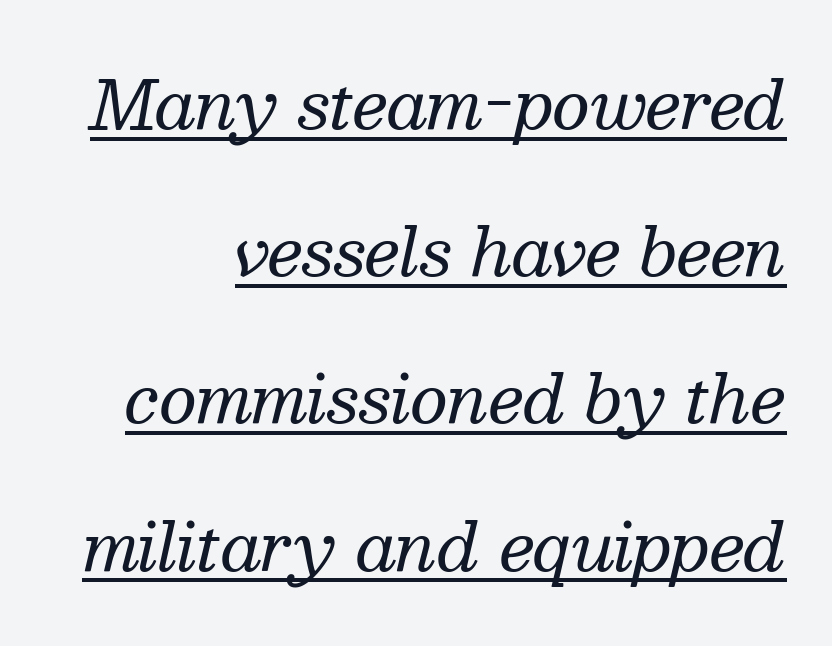
The image shows 66 px regular-weight serif type, italic (leaning right); set right-aligned, loose line spacing (2.23x), normal letter spacing, underlined; medium stroke contrast and a medium x-height.
